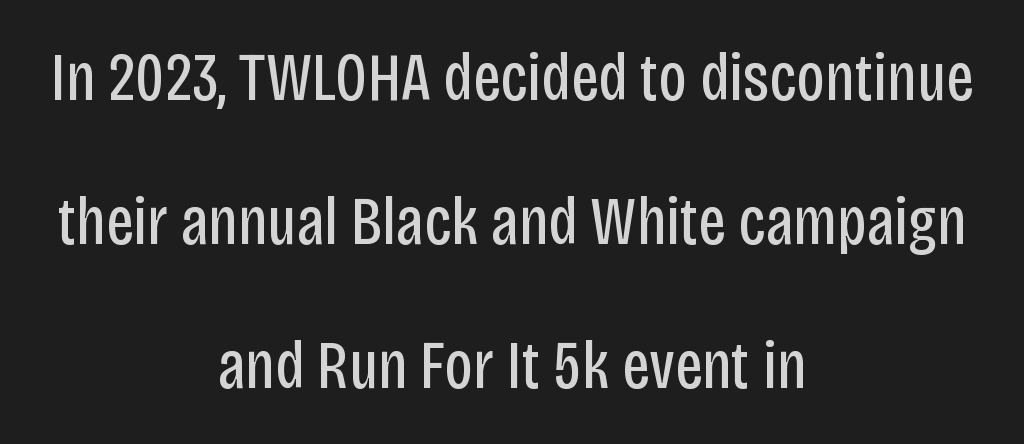
Q: Is the text bold? A: No.
Q: Is the text italic (slanted)? A: No, it is upright.
Q: Is the typeface a serif or a sans-serif typeface? A: Sans-serif.
Q: Is the text underlined? A: No.
Q: How is the paragraph aligned? A: Centered.
Q: Is the spacing between letters normal or unusually wide? A: Normal.
Q: Is the spacing between lines tight, normal or loose? A: Loose.
Q: Width (condensed, normal, or wide)? A: Condensed.
Q: Stroke contrast? A: Low.
Q: x-height? A: Large.
Q: Monospaced? A: No.
